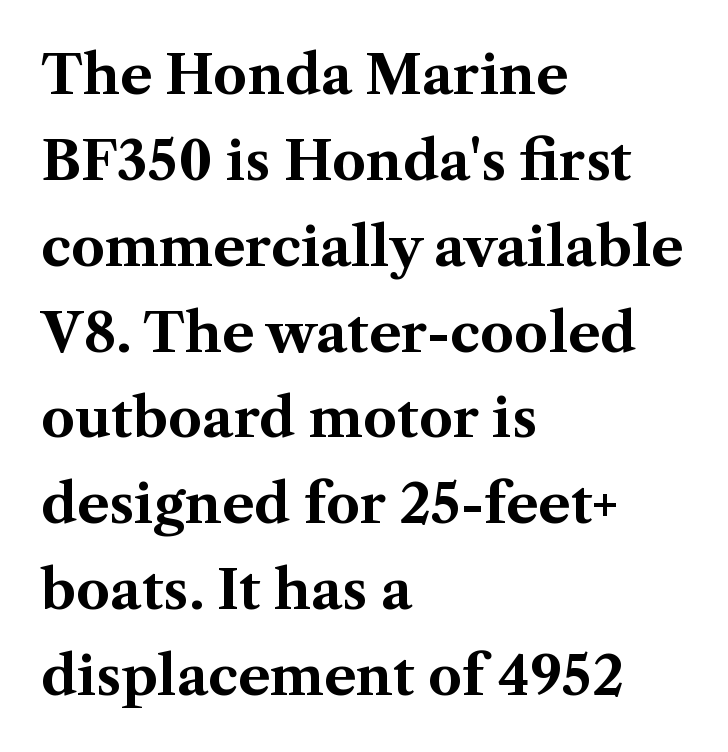
Q: Is the text bold? A: Yes.
Q: Is the text italic (slanted)? A: No, it is upright.
Q: Is the typeface a serif or a sans-serif typeface? A: Serif.
Q: Is the text underlined? A: No.
Q: How is the paragraph aligned? A: Left-aligned.
Q: Is the spacing between letters normal or unusually wide? A: Normal.
Q: Is the spacing between lines tight, normal or loose? A: Normal.
Q: Width (condensed, normal, or wide)? A: Normal.
Q: Stroke contrast? A: Medium.
Q: x-height? A: Medium.
Q: Monospaced? A: No.
